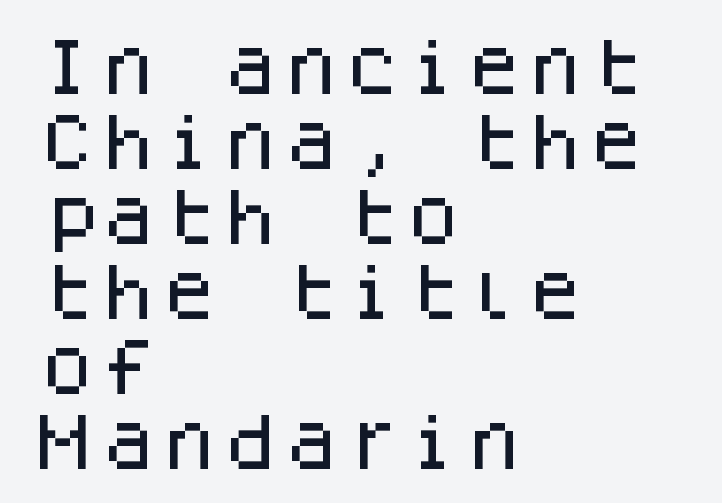
The gaps between neighbouring characters are ordinary and unremarkable. Are there feet on the stems? There aren't — it's a sans. Posture: vertical. Looks like terminal output: every glyph gets an equal slot. The lines in this sample share a left origin and differ only in where they stop. Lines of text with bare space underneath.
